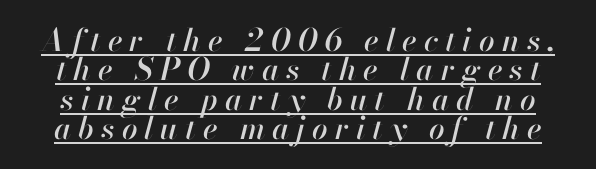
Is the type slanted? Yes — the strokes lean at a clear angle. You could barely slide anything between these rows. The glyphs are accompanied by a horizontal stroke just below them. Tracking here is generous; glyphs stand well apart from one another. Looks like regular typesetting: each glyph gets only the width it needs.
